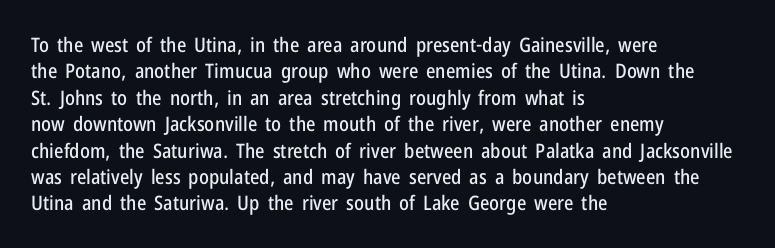
Q: Is the text italic (slanted)? A: No, it is upright.
Q: Is the text underlined? A: No.
Q: How is the paragraph aligned? A: Left-aligned.
Q: Is the spacing between letters normal or unusually wide? A: Normal.
Q: Is the spacing between lines tight, normal or loose? A: Normal.
